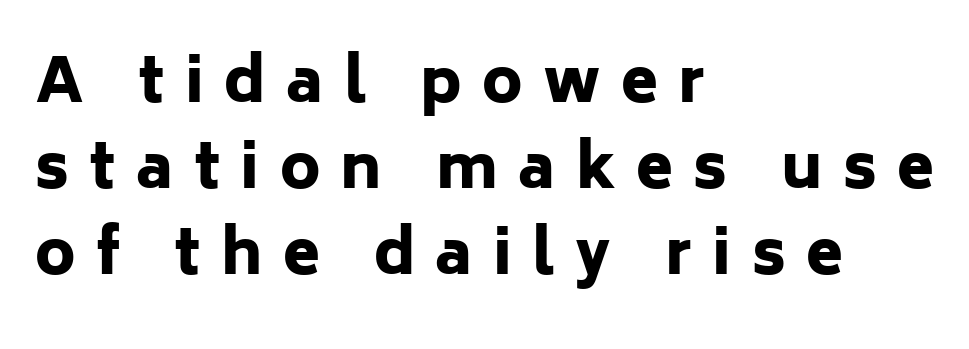
Ordinary non-slanted type is in use. Varying glyph widths throughout — classic text-font behaviour. The letters carry no serifs — their stems end cleanly without finishing strokes. A normal amount of white space separates one row of letters from the next. Lines of text with bare space underneath. What weight is shown? A full bold with thick strokes.
